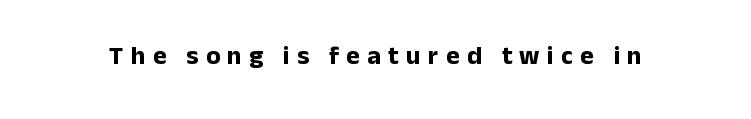
Q: Is the text bold? A: Yes.
Q: Is the text italic (slanted)? A: No, it is upright.
Q: Is the text underlined? A: No.
Q: Is the spacing between letters normal or unusually wide? A: Unusually wide.
